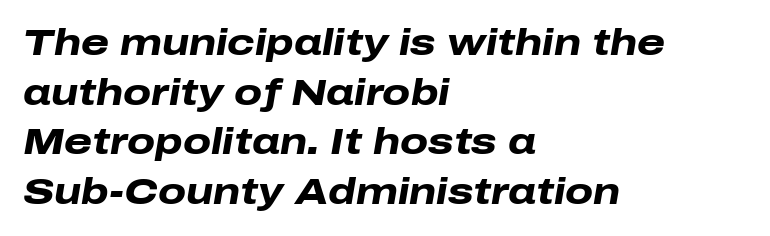
The glyphs are unaccompanied by any horizontal stroke below them. How heavy is the stroke? Heavy — this is a bold. Compared with ordinary roman type, these characters are visibly tilted. There is no visible air inserted between adjacent glyphs. Horizontal bands of white between lines are of average thickness.
